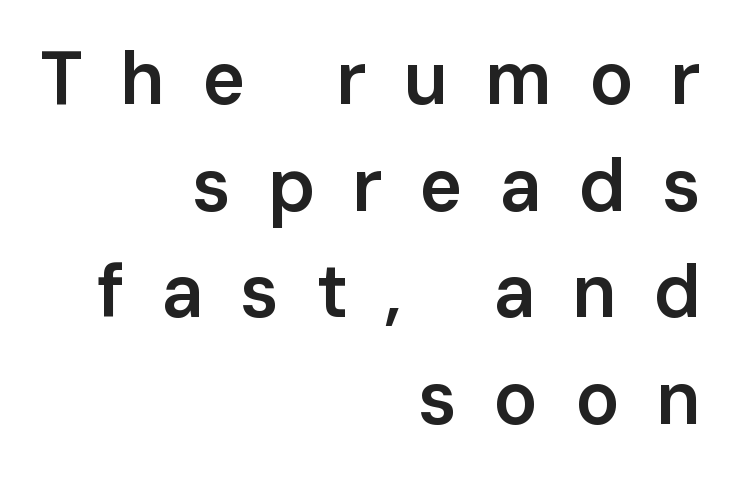
{"serif": "no", "italic": "no", "bold": "semi", "weight": "semibold", "width": "normal", "stroke_contrast": "low", "x_height": "medium", "monospaced": "no", "underline": "no", "align": "right", "line_spacing": "normal", "line_spacing_ratio": 1.44, "letter_spacing": "wide", "letter_spacing_em": 0.49, "glyph_px": 74}
